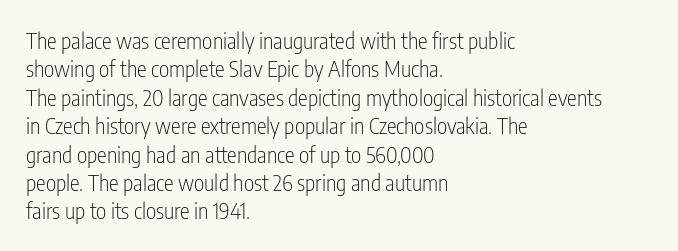
Rule under the text: the space is simply empty. Honestly, the letter spacing is just normal — you wouldn't notice it. The font's upright variant was chosen for this text. The strokes are not fattened; the text isn't bold. Layout note: lines flush left. The designer left line spacing at the default.
